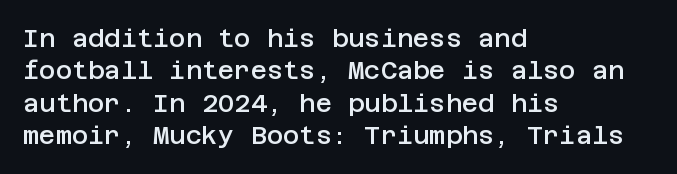
Q: Is the text bold? A: Semi-bold.
Q: Is the text italic (slanted)? A: No, it is upright.
Q: Is the text underlined? A: No.
Q: How is the paragraph aligned? A: Left-aligned.
Q: Is the spacing between letters normal or unusually wide? A: Normal.
Q: Is the spacing between lines tight, normal or loose? A: Normal.
